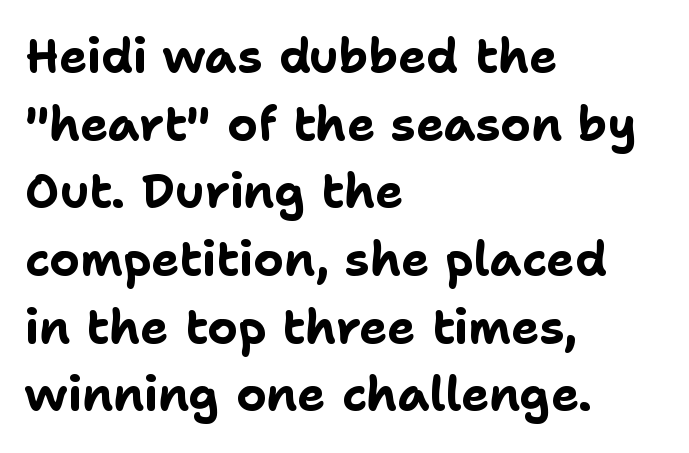
The image shows 47 px bold sans-serif type, upright; set left-aligned, normal line spacing (1.44x), normal letter spacing, not underlined; low stroke contrast and a medium x-height.
